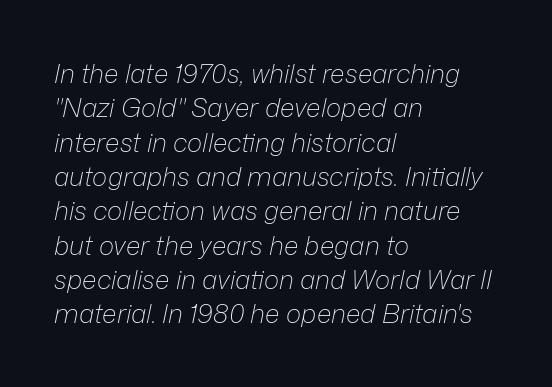
Q: Is the text bold? A: No.
Q: Is the text italic (slanted)? A: Yes, it leans right by about 12 degrees.
Q: Is the text underlined? A: No.
Q: How is the paragraph aligned? A: Left-aligned.
Q: Is the spacing between letters normal or unusually wide? A: Normal.
Q: Is the spacing between lines tight, normal or loose? A: Normal.
